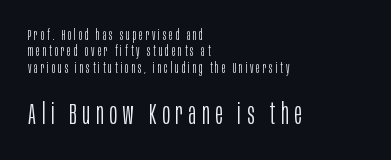
Q: Is the text bold? A: No.
Q: Is the text italic (slanted)? A: No, it is upright.
Q: Is the typeface a serif or a sans-serif typeface? A: Sans-serif.
Q: Is the text underlined? A: No.
Q: How is the paragraph aligned? A: Left-aligned.
Q: Is the spacing between letters normal or unusually wide? A: Unusually wide.
Q: Which block of text is set in a larger size, the first (top) or the second (bottom)? A: The second (bottom) one.
Q: Width (condensed, normal, or wide)? A: Condensed.
Q: Stroke contrast? A: Low.
Q: x-height? A: Large.
Q: Monospaced? A: No.
